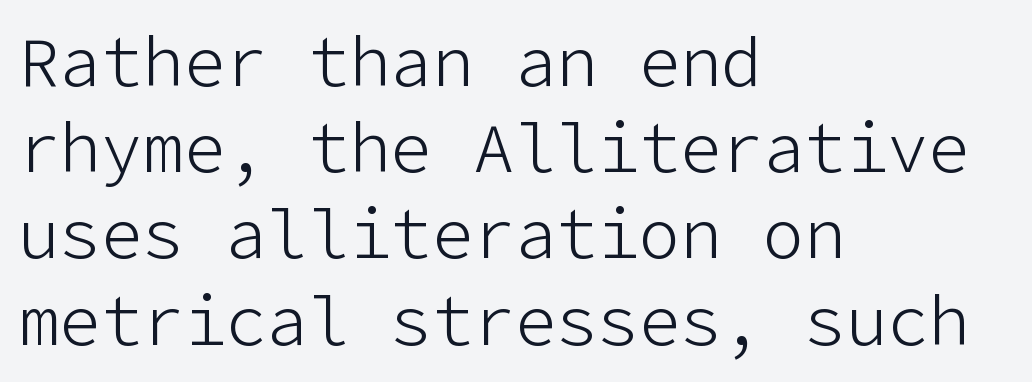
Q: Is the text bold? A: No.
Q: Is the text italic (slanted)? A: No, it is upright.
Q: Is the typeface a serif or a sans-serif typeface? A: Sans-serif.
Q: Is the text underlined? A: No.
Q: How is the paragraph aligned? A: Left-aligned.
Q: Is the spacing between letters normal or unusually wide? A: Normal.
Q: Is the spacing between lines tight, normal or loose? A: Normal.
Q: Width (condensed, normal, or wide)? A: Normal.
Q: Stroke contrast? A: Low.
Q: x-height? A: Medium.
